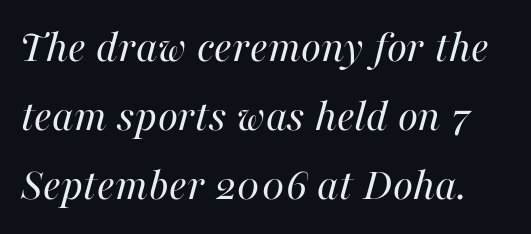
Glance below the letters and you will spot only blank space. The text carries the slant typical of an italic or oblique font. Glyph-to-glyph distance matches everyday printed text. Quick note: interline space is typical.
